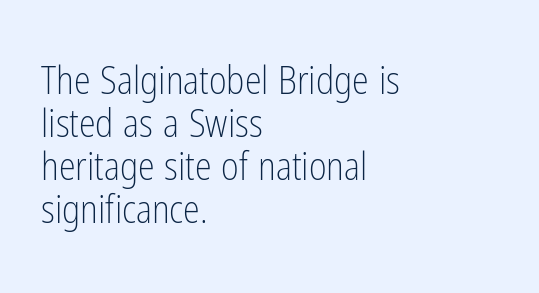
The image shows 38 px light, condensed sans-serif type, upright; set left-aligned, tight line spacing (1.13x), normal letter spacing, not underlined; low stroke contrast and a medium x-height.
